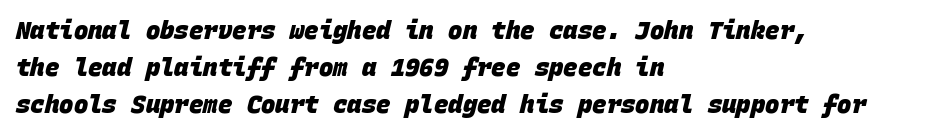
The image shows 24 px bold type; set left-aligned, normal line spacing (1.54x), normal letter spacing, not underlined.
